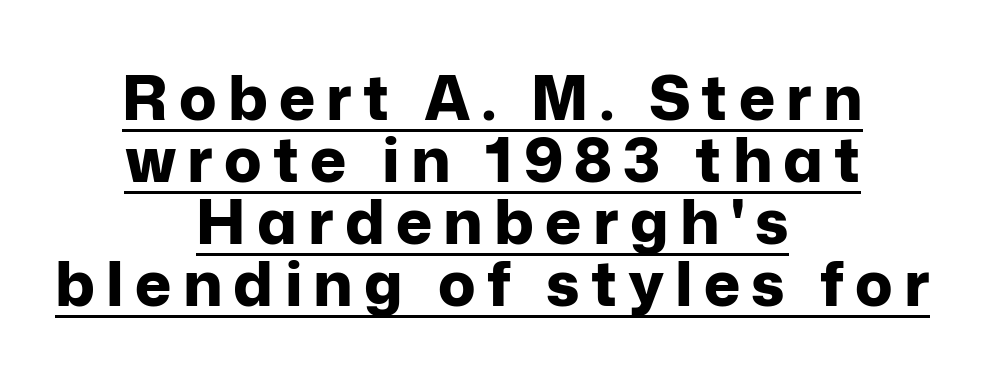
{"serif": "no", "italic": "no", "bold": "yes", "weight": "bold", "width": "normal", "stroke_contrast": "low", "x_height": "medium", "monospaced": "no", "underline": "yes", "align": "center", "line_spacing": "tight", "line_spacing_ratio": 1.0, "glyph_px": 62}
